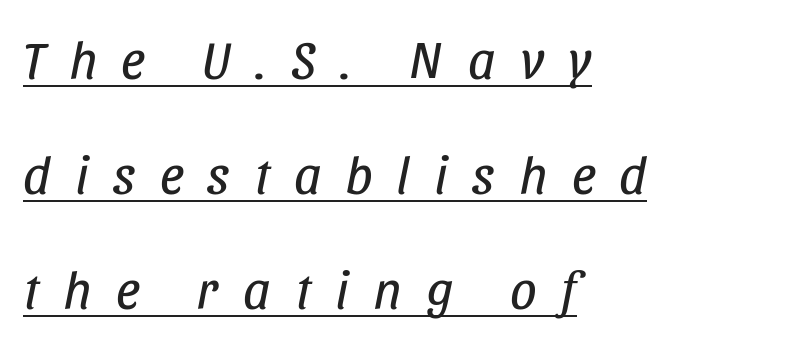
Slanted lettering throughout. Tracking here is generous; glyphs stand well apart from one another. Is there an underline? Yes — a line sits under the letters. Summary of vertical rhythm: relaxed, with wide interline spacing. Ink coverage per letter is moderate at most. If you drew a ruler down the left edge, every line would touch it.
